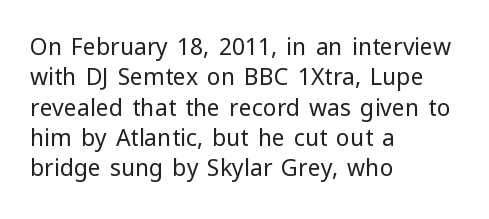
{"italic": "no", "bold": "no", "underline": "no", "align": "left", "line_spacing": "normal", "line_spacing_ratio": 1.32, "letter_spacing": "normal", "letter_spacing_em": 0.0, "glyph_px": 23}
